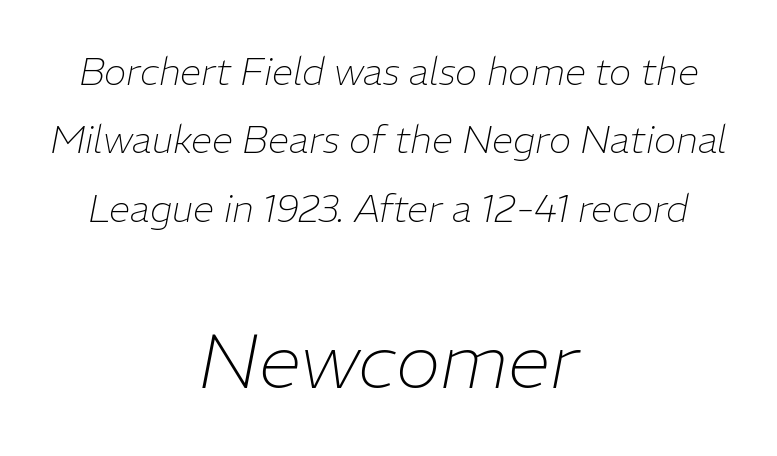
{"italic": "yes", "lean": "right", "slant_degrees": 11, "bold": "no", "weight": "thin", "width": "normal", "stroke_contrast": "low", "x_height": "medium", "monospaced": "no", "underline": "no", "align": "center", "line_spacing_ratio": 1.8, "letter_spacing": "normal", "letter_spacing_em": 0.0, "larger_block": "second", "size_ratio": 2.0, "glyph_px": 76}
